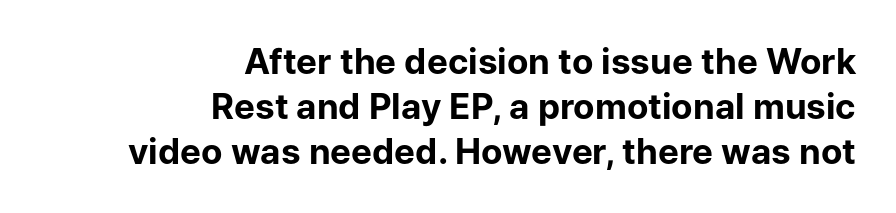
Q: Is the text bold? A: Yes.
Q: Is the text italic (slanted)? A: No, it is upright.
Q: Is the typeface a serif or a sans-serif typeface? A: Sans-serif.
Q: Is the text underlined? A: No.
Q: How is the paragraph aligned? A: Right-aligned.
Q: Is the spacing between letters normal or unusually wide? A: Normal.
Q: Is the spacing between lines tight, normal or loose? A: Normal.
Q: Width (condensed, normal, or wide)? A: Normal.
Q: Stroke contrast? A: Low.
Q: x-height? A: Medium.
Q: Monospaced? A: No.
